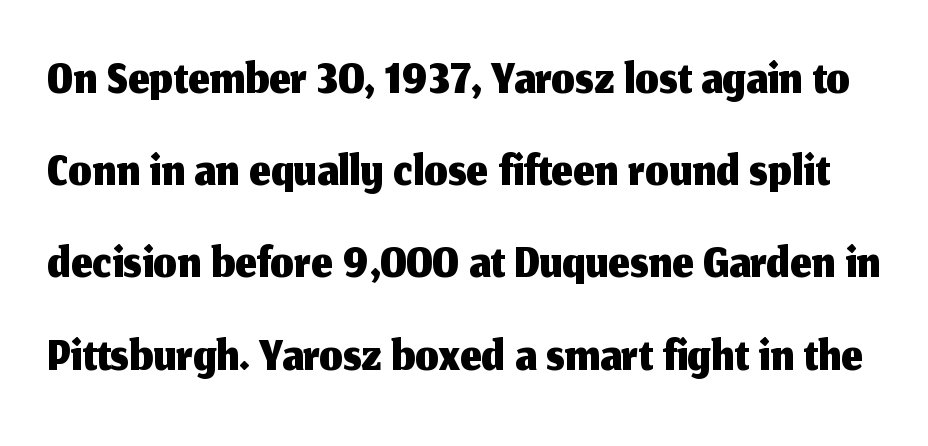
Q: Is the text italic (slanted)? A: No, it is upright.
Q: Is the typeface a serif or a sans-serif typeface? A: Sans-serif.
Q: Is the text underlined? A: No.
Q: Is the spacing between letters normal or unusually wide? A: Normal.
Q: Width (condensed, normal, or wide)? A: Normal.
Q: Stroke contrast? A: Medium.
Q: x-height? A: Medium.
Q: Monospaced? A: No.
